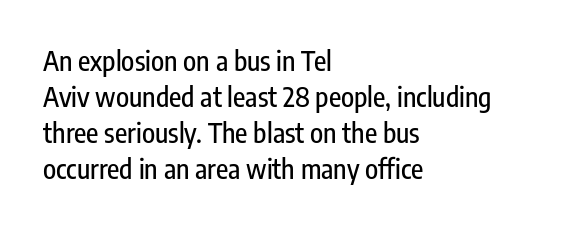
{"italic": "no", "underline": "no", "align": "left", "line_spacing": "normal", "line_spacing_ratio": 1.33, "letter_spacing": "normal", "letter_spacing_em": 0.0, "glyph_px": 27}
